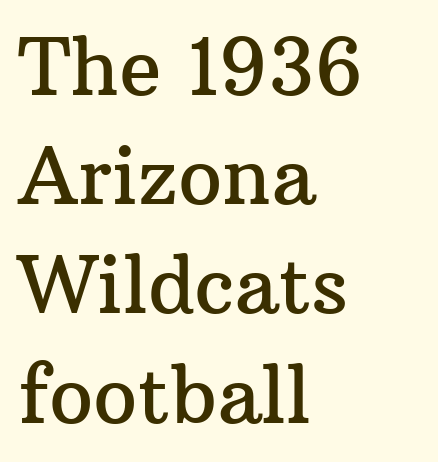
{"serif": "yes", "italic": "no", "width": "normal", "stroke_contrast": "medium", "x_height": "medium", "monospaced": "no", "underline": "no", "align": "left", "line_spacing": "normal", "line_spacing_ratio": 1.4, "letter_spacing": "normal", "letter_spacing_em": 0.0, "glyph_px": 78}
